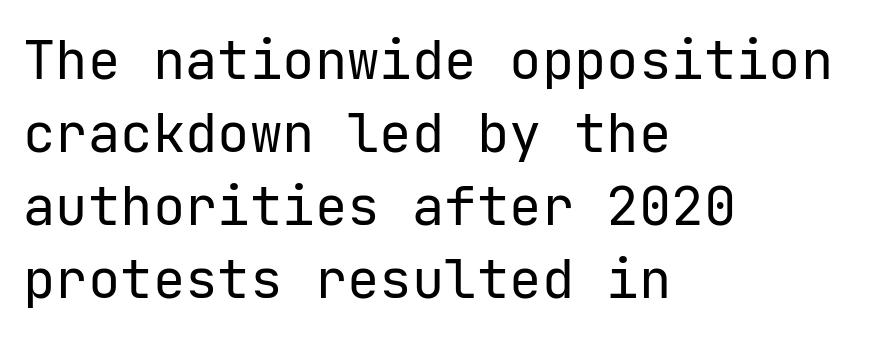
The image shows 54 px regular-weight sans-serif type, upright; set left-aligned, normal line spacing (1.35x), normal letter spacing, not underlined; low stroke contrast and a medium x-height.
